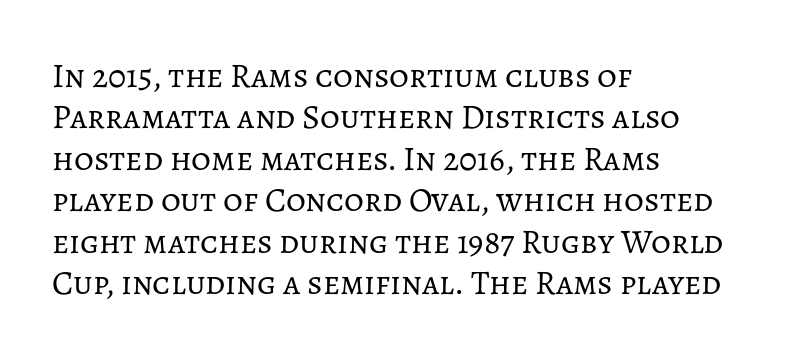
Nothing heavy about these letters — not bold at all. Between one letter and the next there's only the usual sliver of space. Nope, not italic — everything's standing straight. Character widths vary here, with narrow letters taking less room than wide ones. Type without underlining. Visually the block forms a straight wall on the left and a jagged coastline on the right.
